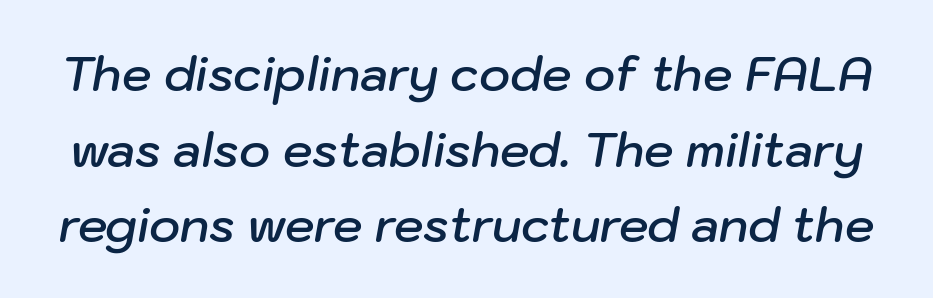
The image shows 47 px semibold type, italic (leaning right); set normal line spacing (1.61x), normal letter spacing, not underlined; low stroke contrast and a medium x-height.
